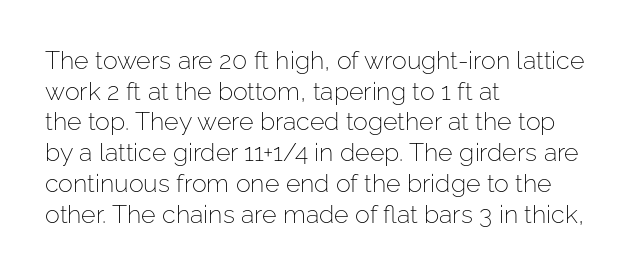
The image shows 25 px text type, upright; set left-aligned, line spacing 1.23x, normal letter spacing, not underlined.
